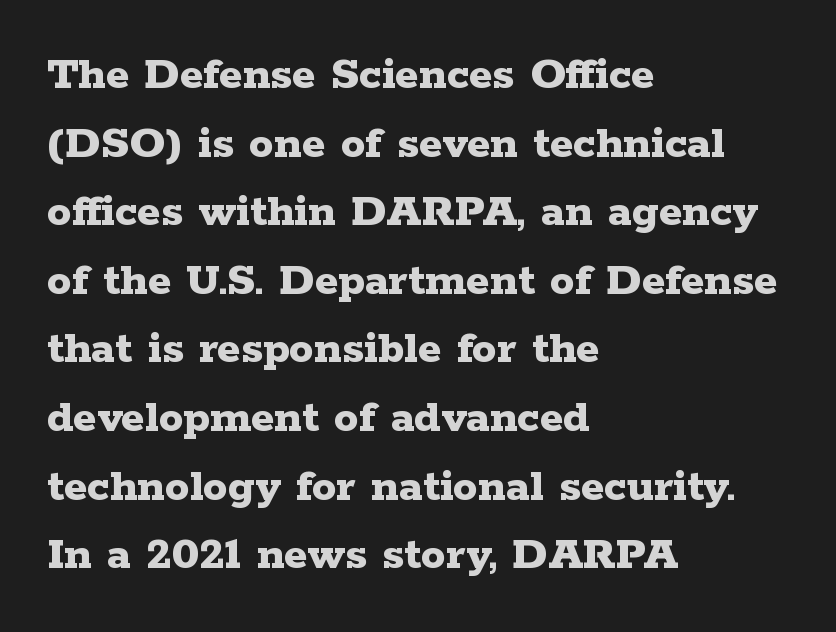
Q: Is the text bold? A: Yes.
Q: Is the text italic (slanted)? A: No, it is upright.
Q: Is the typeface a serif or a sans-serif typeface? A: Serif.
Q: Is the text underlined? A: No.
Q: How is the paragraph aligned? A: Left-aligned.
Q: Is the spacing between letters normal or unusually wide? A: Normal.
Q: Is the spacing between lines tight, normal or loose? A: Normal.
Q: Width (condensed, normal, or wide)? A: Wide.
Q: Stroke contrast? A: Low.
Q: x-height? A: Medium.
Q: Monospaced? A: No.
